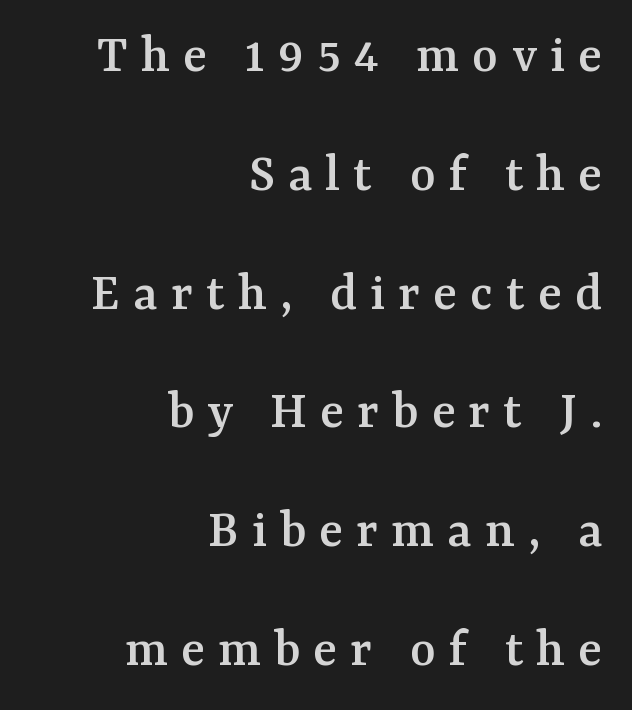
Q: Is the text italic (slanted)? A: No, it is upright.
Q: Is the typeface a serif or a sans-serif typeface? A: Serif.
Q: Is the text underlined? A: No.
Q: How is the paragraph aligned? A: Right-aligned.
Q: Is the spacing between letters normal or unusually wide? A: Unusually wide.
Q: Is the spacing between lines tight, normal or loose? A: Loose.
Q: Width (condensed, normal, or wide)? A: Normal.
Q: Stroke contrast? A: Medium.
Q: x-height? A: Medium.
Q: Monospaced? A: No.
